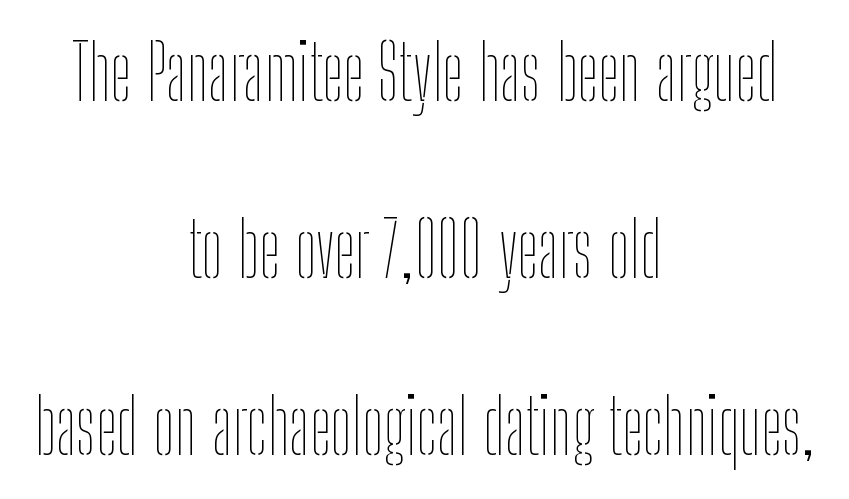
A bare baseline throughout the passage. Compared with a flush-left layout, this one balances lines on the center instead. The letters advance in unequal steps, a hallmark of proportional type. Nope, not italic — everything's standing straight. You could call the tracking neutral — neither tight nor loose.
